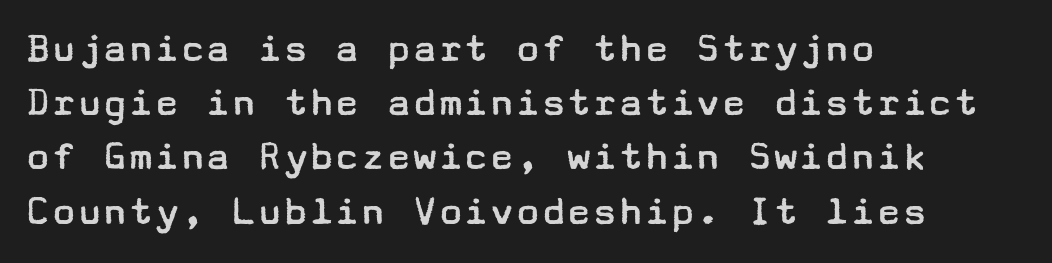
{"serif": "no", "italic": "no", "bold": "no", "weight": "regular", "width": "wide", "stroke_contrast": "low", "x_height": "medium", "underline": "no", "align": "left", "line_spacing": "normal", "line_spacing_ratio": 1.26, "letter_spacing": "normal", "letter_spacing_em": 0.0, "glyph_px": 43}
